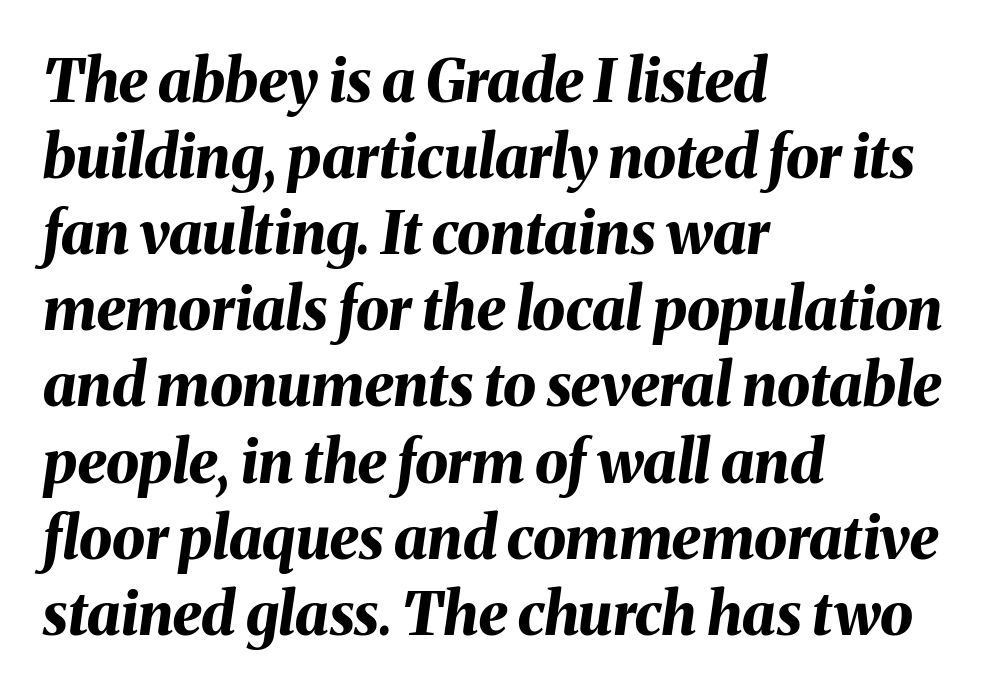
Q: Is the text bold? A: Yes.
Q: Is the text italic (slanted)? A: Yes, it leans right by about 8 degrees.
Q: Is the text underlined? A: No.
Q: How is the paragraph aligned? A: Left-aligned.
Q: Is the spacing between letters normal or unusually wide? A: Normal.
Q: Is the spacing between lines tight, normal or loose? A: Normal.
Q: Width (condensed, normal, or wide)? A: Normal.
Q: Stroke contrast? A: Medium.
Q: x-height? A: Medium.
Q: Monospaced? A: No.
